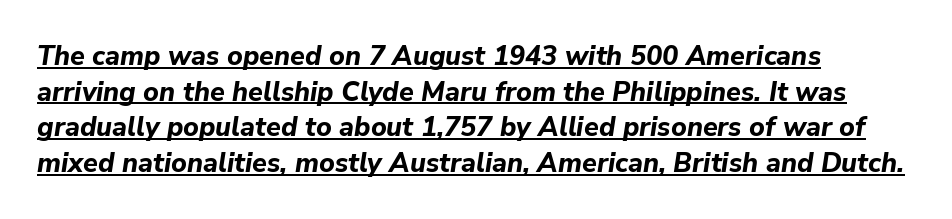
Q: Is the text bold? A: Yes.
Q: Is the text italic (slanted)? A: Yes, it leans right by about 9 degrees.
Q: Is the text underlined? A: Yes.
Q: How is the paragraph aligned? A: Left-aligned.
Q: Is the spacing between letters normal or unusually wide? A: Normal.
Q: Is the spacing between lines tight, normal or loose? A: Normal.
